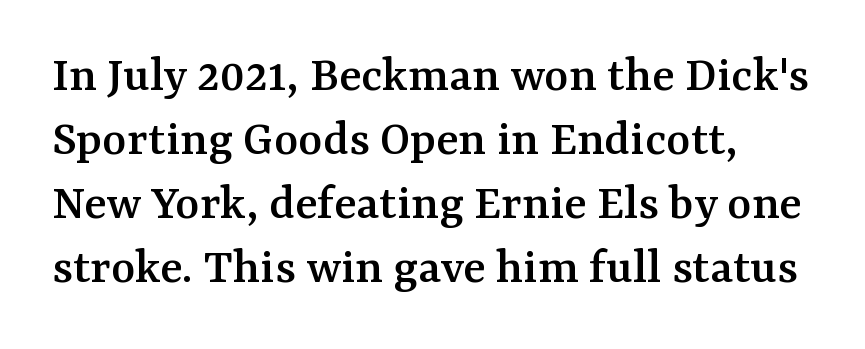
Q: Is the text italic (slanted)? A: No, it is upright.
Q: Is the typeface a serif or a sans-serif typeface? A: Serif.
Q: Is the text underlined? A: No.
Q: Is the spacing between letters normal or unusually wide? A: Normal.
Q: Width (condensed, normal, or wide)? A: Normal.
Q: Stroke contrast? A: Medium.
Q: x-height? A: Medium.
Q: Monospaced? A: No.
